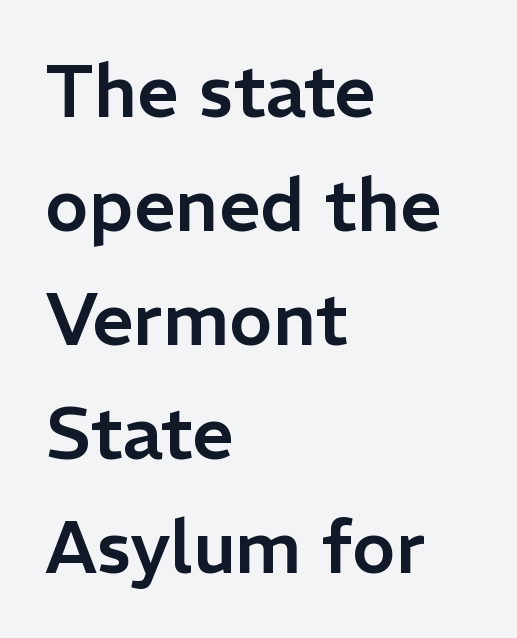
Notice how the stems are strictly vertical — no italics here. Notice how the passage keeps a crisp vertical edge on the left only. Tracking value appears to be zero — textbook default spacing. Each letter keeps its own natural width here, so spacing adapts to shape.
